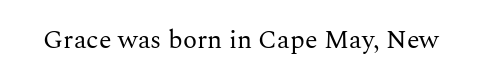
Q: Is the text bold? A: No.
Q: Is the text italic (slanted)? A: No, it is upright.
Q: Is the text underlined? A: No.
Q: Is the spacing between letters normal or unusually wide? A: Normal.
